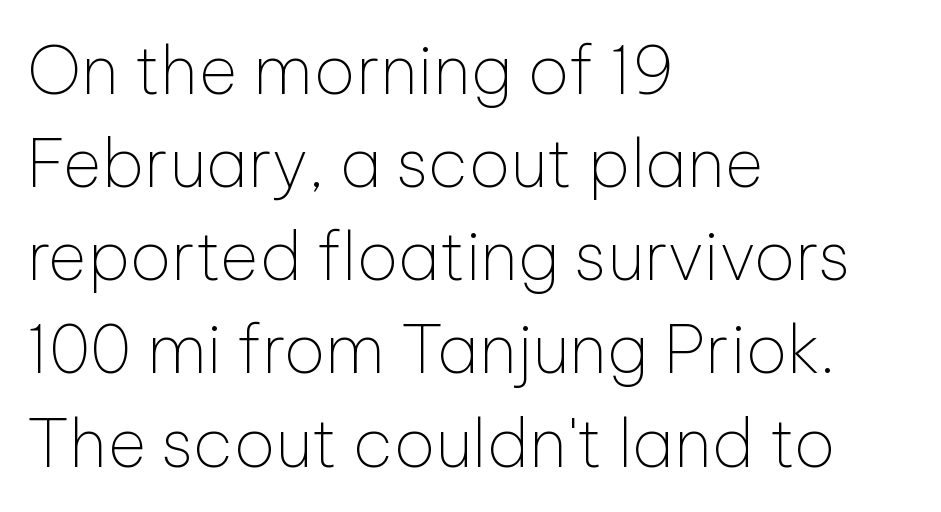
The image shows 67 px thin sans-serif type, upright; set left-aligned, normal line spacing (1.39x), normal letter spacing, not underlined; low stroke contrast and a medium x-height.
